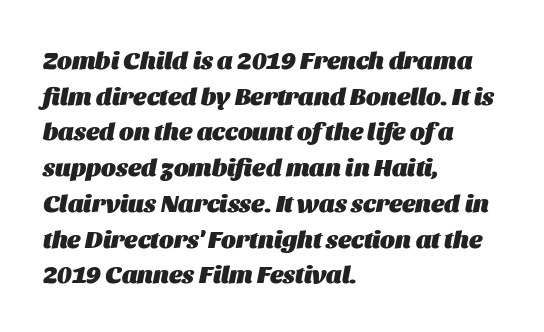
The image shows 25 px bold type, italic (leaning right); set left-aligned, normal line spacing (1.43x), normal letter spacing, not underlined.
